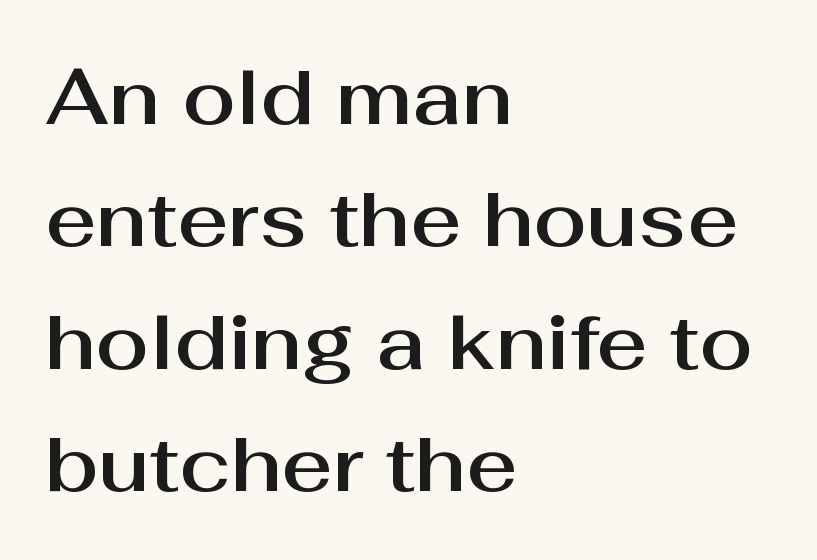
The image shows 78 px sans-serif type, upright; set left-aligned, normal line spacing (1.57x), normal letter spacing, not underlined; medium stroke contrast and a medium x-height.
